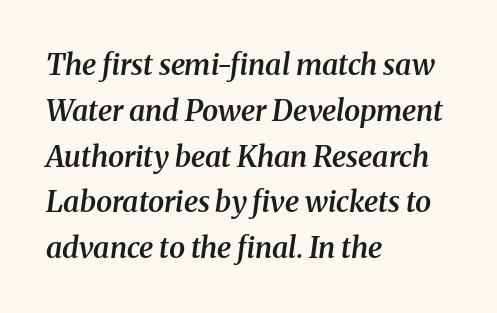
{"serif": "yes", "italic": "yes", "lean": "right", "slant_degrees": 8, "bold": "semi", "weight": "semibold", "width": "normal", "stroke_contrast": "medium", "x_height": "medium", "monospaced": "no", "underline": "no", "align": "left", "line_spacing": "normal", "line_spacing_ratio": 1.58, "letter_spacing": "normal", "letter_spacing_em": 0.0, "glyph_px": 29}
